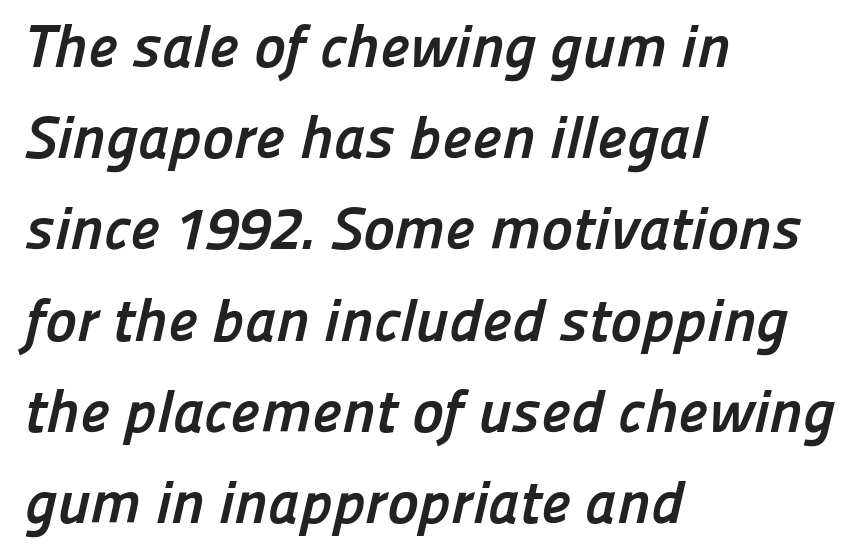
Q: Is the text bold? A: Yes.
Q: Is the typeface a serif or a sans-serif typeface? A: Sans-serif.
Q: Is the text underlined? A: No.
Q: How is the paragraph aligned? A: Left-aligned.
Q: Is the spacing between letters normal or unusually wide? A: Normal.
Q: Is the spacing between lines tight, normal or loose? A: Normal.
Q: Width (condensed, normal, or wide)? A: Normal.
Q: Stroke contrast? A: Low.
Q: x-height? A: Medium.
Q: Monospaced? A: No.
